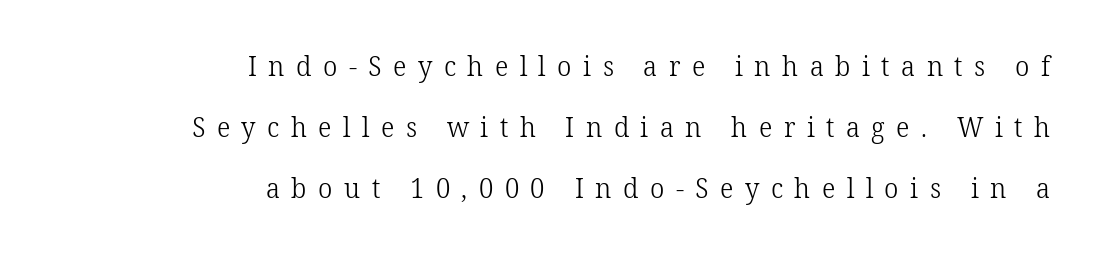
Unmarked baselines from the first word to the last. The passage is arranged like a letterhead date or caption credit — flush right. Do the letters lean? They stand straight. Typographically, this falls in the serif category. Does the leading feel generous? Absolutely, it's lavish.
